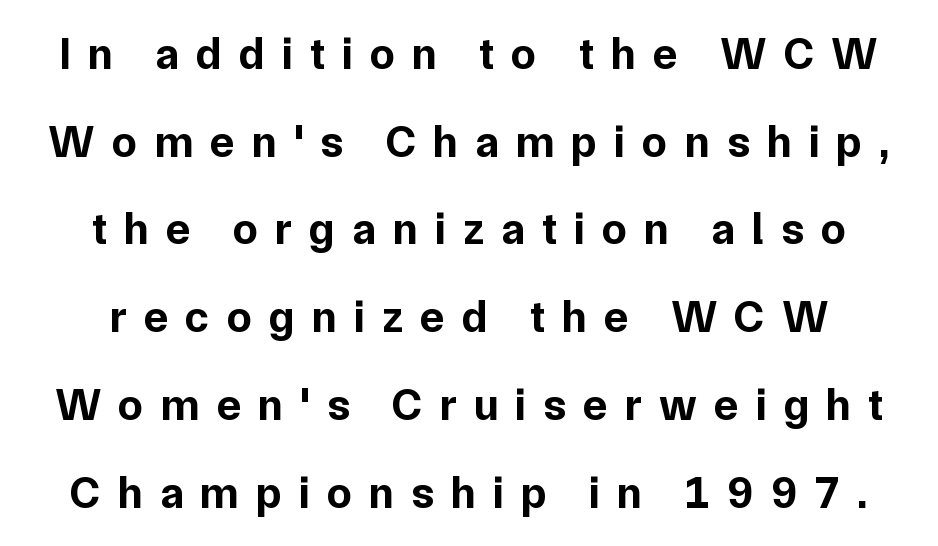
{"serif": "no", "italic": "no", "bold": "yes", "weight": "bold", "width": "normal", "stroke_contrast": "low", "x_height": "medium", "monospaced": "no", "underline": "no", "line_spacing": "loose", "line_spacing_ratio": 1.95, "letter_spacing": "wide", "letter_spacing_em": 0.38, "glyph_px": 45}
